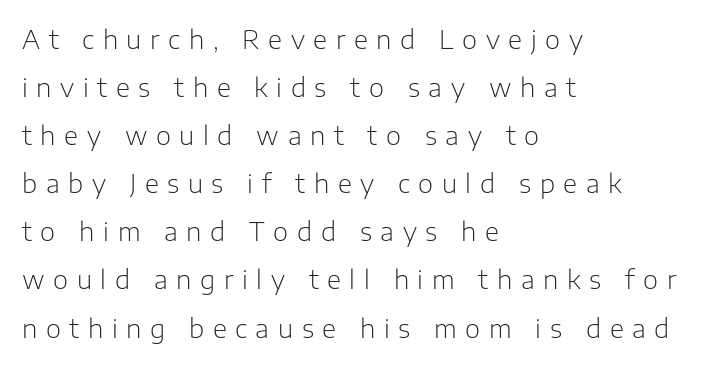
The zone under the glyphs is completely vacant. The passage is arranged the way most books set body copy — flush left. Weight: not bold — regular or lighter. Every character sits straight up, as roman type does.
